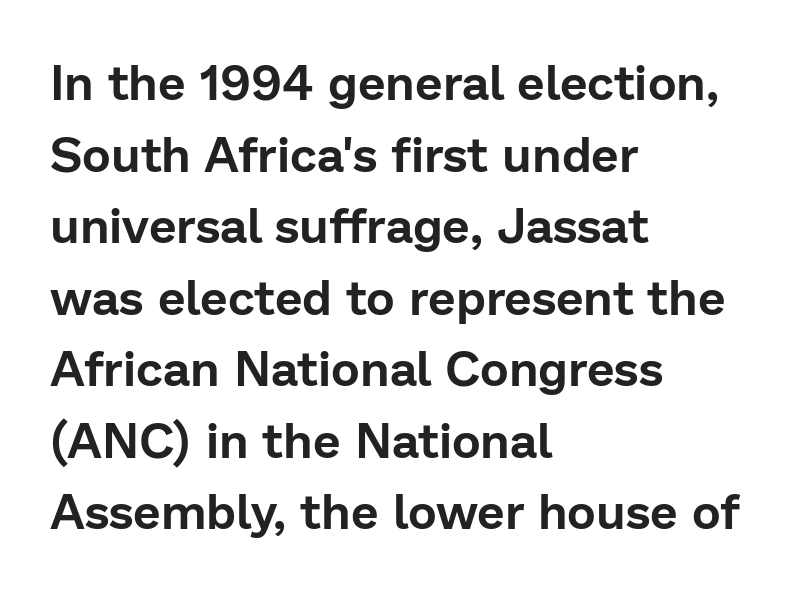
Notice how descenders clear the ascenders below comfortably — that's standard leading. The paragraph has a hard left edge and a soft right edge. Descenders hang freely into open space. A roman cut, with each character standing at attention. Caption: standard tracking, unaltered. Are there feet on the stems? There aren't — it's a sans.
